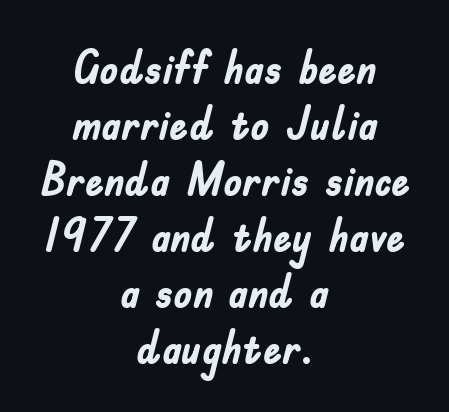
Q: Is the text bold? A: Yes.
Q: Is the text italic (slanted)? A: Yes.
Q: Is the typeface a serif or a sans-serif typeface? A: Sans-serif.
Q: Is the text underlined? A: No.
Q: How is the paragraph aligned? A: Centered.
Q: Is the spacing between letters normal or unusually wide? A: Normal.
Q: Width (condensed, normal, or wide)? A: Condensed.
Q: Stroke contrast? A: Low.
Q: x-height? A: Small.
Q: Monospaced? A: No.
